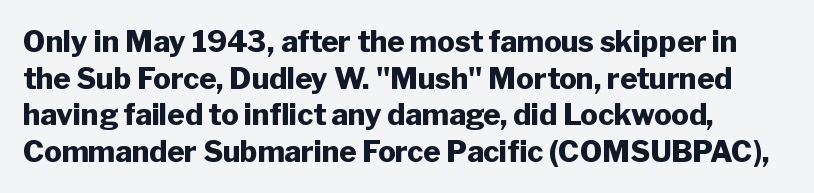
Type without underlining. The leading is moderate, giving the passage an even texture. Between one letter and the next there's only the usual sliver of space. Is the type bold? Yes — the strokes are clearly thick and heavy. The font's upright variant was chosen for this text.
